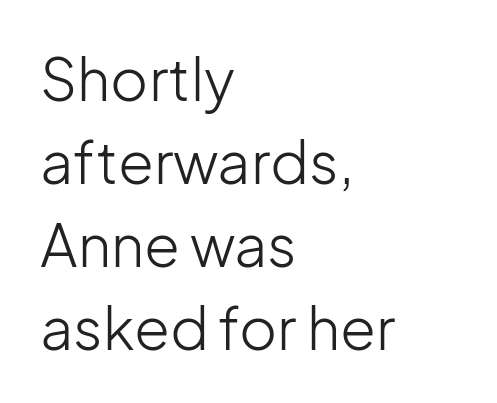
Q: Is the text bold? A: No.
Q: Is the text italic (slanted)? A: No, it is upright.
Q: Is the typeface a serif or a sans-serif typeface? A: Sans-serif.
Q: Is the text underlined? A: No.
Q: How is the paragraph aligned? A: Left-aligned.
Q: Is the spacing between letters normal or unusually wide? A: Normal.
Q: Is the spacing between lines tight, normal or loose? A: Normal.
Q: Width (condensed, normal, or wide)? A: Normal.
Q: Stroke contrast? A: Low.
Q: x-height? A: Medium.
Q: Monospaced? A: No.
